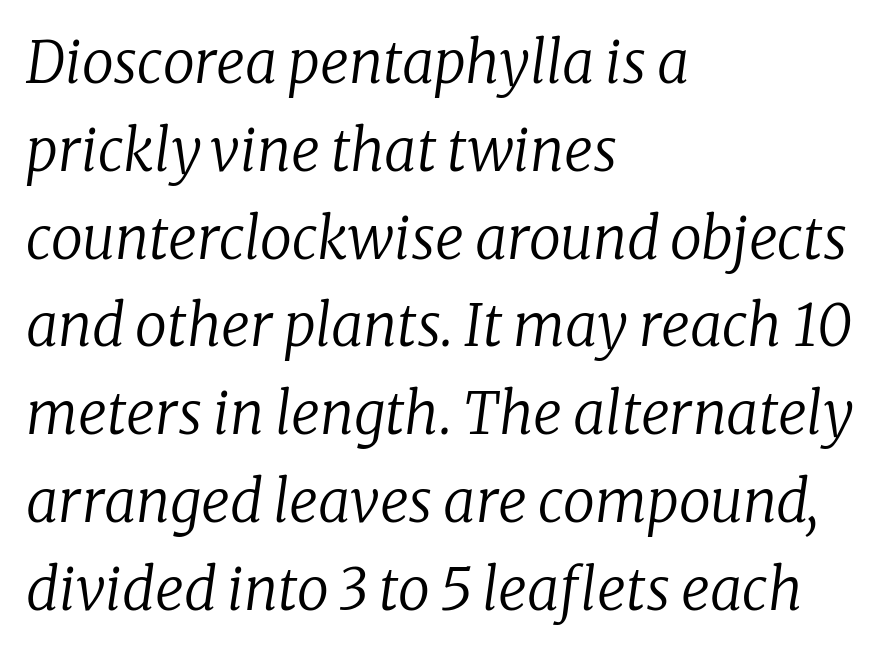
The strokes carry an ordinary text weight at most. Decoration check: the copy has no underline. These lines sit exactly where default settings would place them. The face used here is seriffed, in the tradition of book romans.
